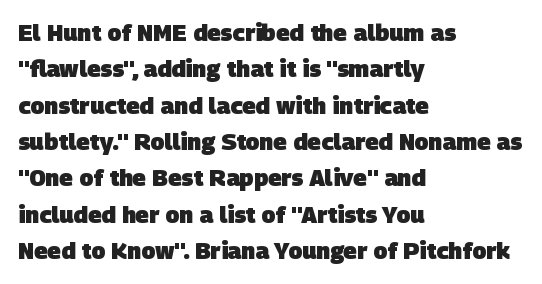
The rendering uses a bold face; every stroke is thick and dark. Nothing unusual about the tracking: characters are spaced as the font intends. In CSS terms this would be text-align: left. The vertical gap from one line to the next is medium. Any mark beneath the type? The region is blank.
